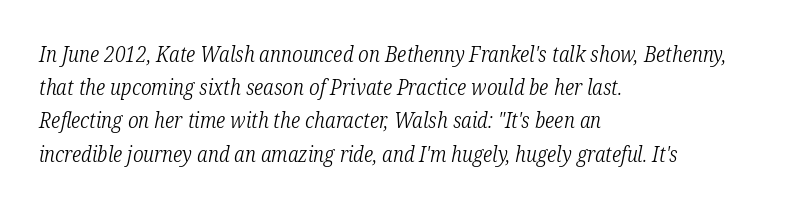
{"italic": "yes", "lean": "right", "slant_degrees": 12, "bold": "no", "underline": "no", "align": "left", "line_spacing": "normal", "line_spacing_ratio": 1.58, "letter_spacing": "normal", "letter_spacing_em": 0.0, "glyph_px": 21}
